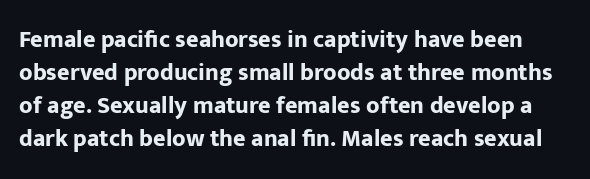
Designer's note — italics off, roman on. Quick note: interline space is typical. Heavy-handed strokes throughout: this text is bold. The specimen omits any rule beneath the text block's lines. Here the glyphs are tracked normally, forming tight word shapes.
